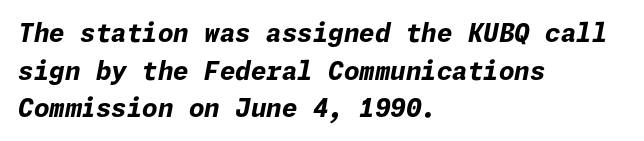
Q: Is the text bold? A: Yes.
Q: Is the text italic (slanted)? A: Yes, it leans right by about 11 degrees.
Q: Is the text underlined? A: No.
Q: How is the paragraph aligned? A: Left-aligned.
Q: Is the spacing between letters normal or unusually wide? A: Normal.
Q: Is the spacing between lines tight, normal or loose? A: Normal.
